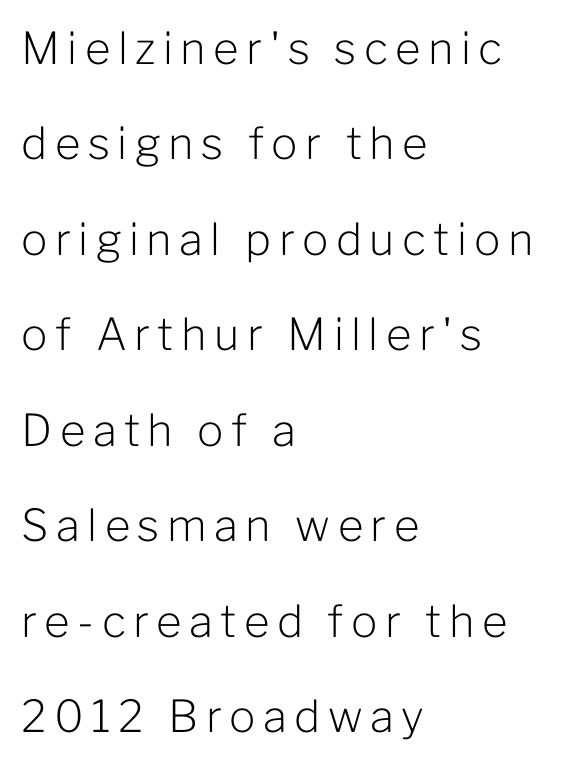
The image shows 44 px light sans-serif type, upright; set left-aligned, loose line spacing (2.17x), not underlined; low stroke contrast and a medium x-height.
